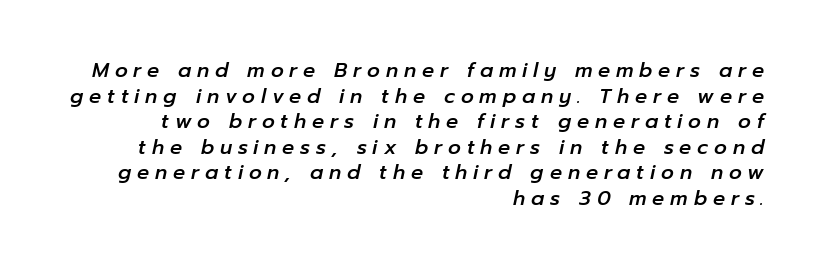
The image shows 20 px text type, italic (leaning right); set right-aligned, normal line spacing (1.28x), unusually wide letter spacing (+0.29 em), not underlined.
